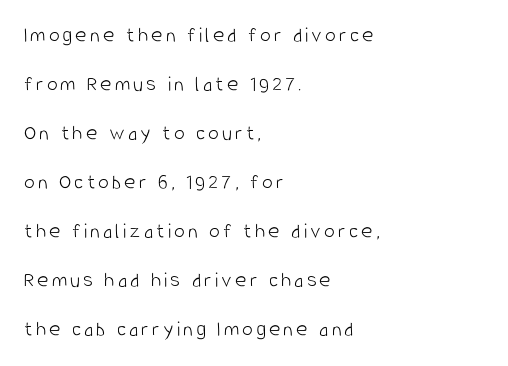
{"italic": "no", "bold": "no", "underline": "no", "align": "left", "line_spacing": "loose", "line_spacing_ratio": 2.23, "glyph_px": 22}
